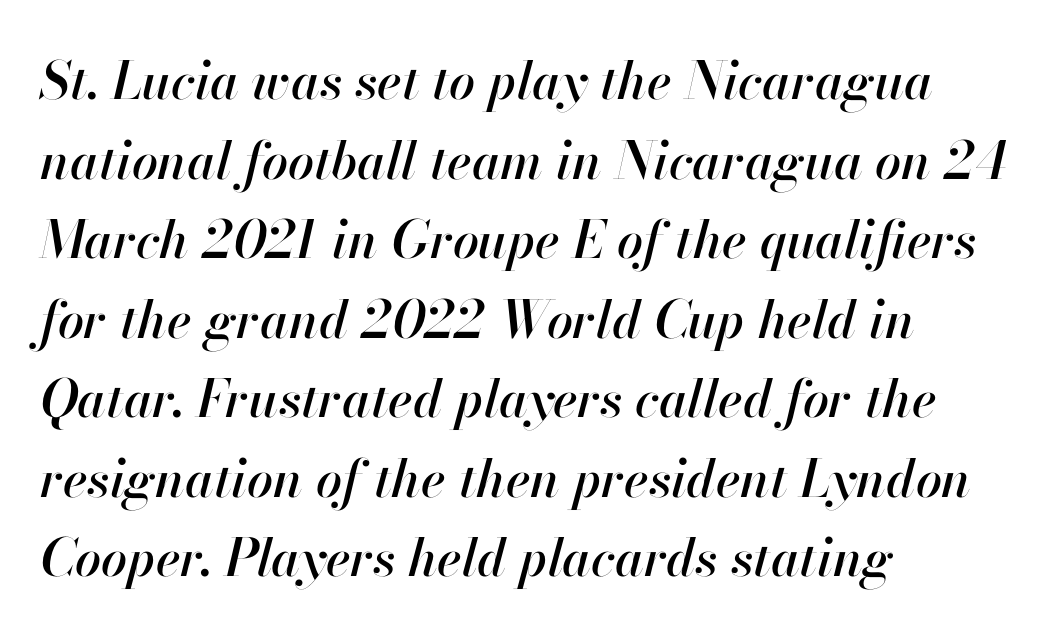
The image shows 52 px text type, italic (leaning right); set left-aligned, normal line spacing (1.53x), normal letter spacing, not underlined; high stroke contrast and a small x-height.
